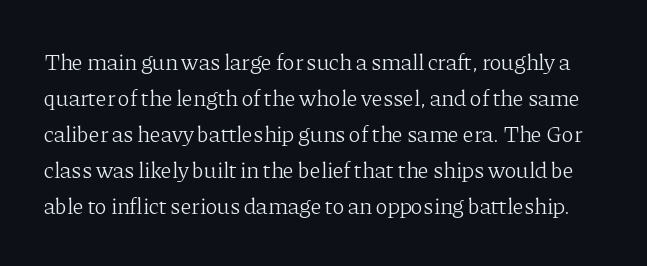
The font is comparable to plain body text, perhaps lighter. Honestly, the letter spacing is just normal — you wouldn't notice it. Ascenders rise straight up at ninety degrees. This block has exactly the height ordinary leading produces. The strip under each line holds only bare page.
